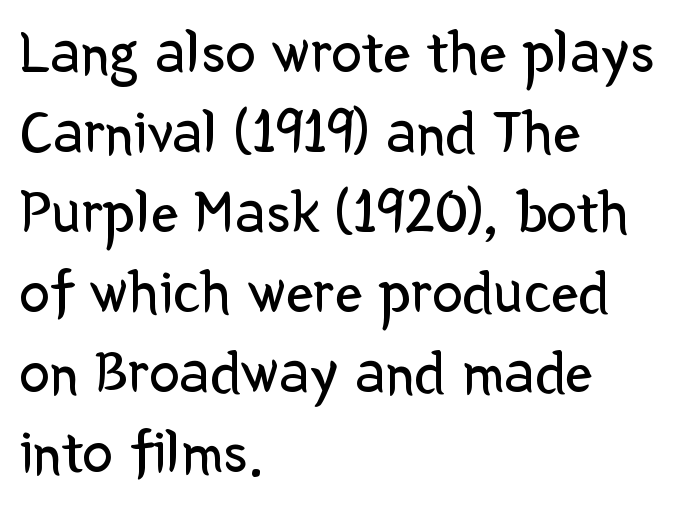
{"serif": "no", "italic": "no", "bold": "no", "weight": "regular", "width": "normal", "stroke_contrast": "low", "x_height": "medium", "monospaced": "no", "underline": "no", "align": "left", "line_spacing": "normal", "line_spacing_ratio": 1.31, "letter_spacing": "normal", "letter_spacing_em": 0.0, "glyph_px": 61}
